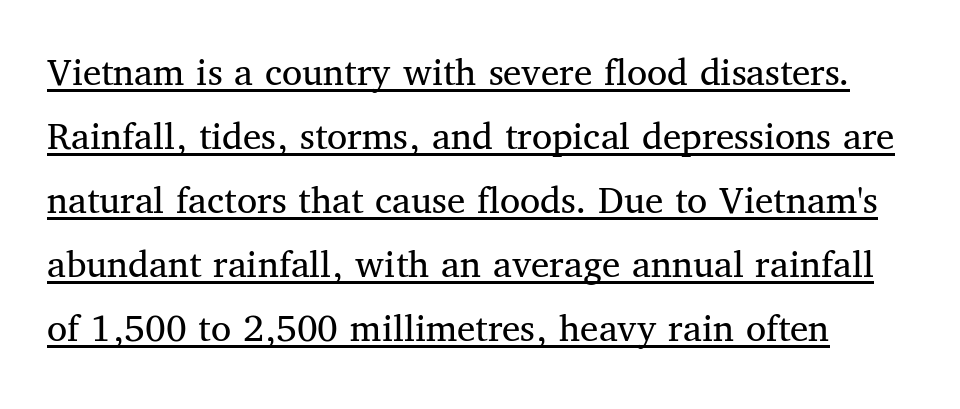
Q: Is the text bold? A: No.
Q: Is the text italic (slanted)? A: No, it is upright.
Q: Is the typeface a serif or a sans-serif typeface? A: Serif.
Q: Is the text underlined? A: Yes.
Q: Is the spacing between letters normal or unusually wide? A: Normal.
Q: Is the spacing between lines tight, normal or loose? A: Normal.
Q: Width (condensed, normal, or wide)? A: Normal.
Q: Stroke contrast? A: Medium.
Q: x-height? A: Medium.
Q: Monospaced? A: No.
